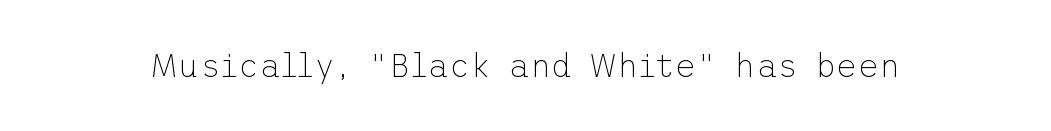
The lettering stays uniformly vertical, giving the passage a roman look. A clean baseline with only descenders dipping below it. The letterforms sit at book weight or below. In terms of letterspacing, this is plain default setting. The glyphs in this specimen are sans serif.
